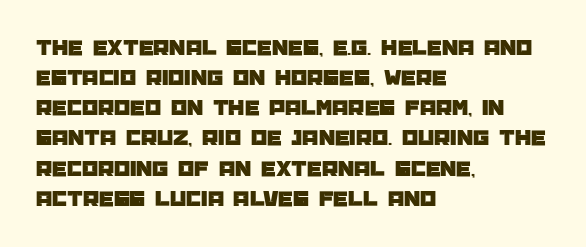
{"italic": "no", "underline": "no", "align": "left", "line_spacing": "normal", "line_spacing_ratio": 1.31, "letter_spacing": "normal", "letter_spacing_em": 0.0, "glyph_px": 23}
